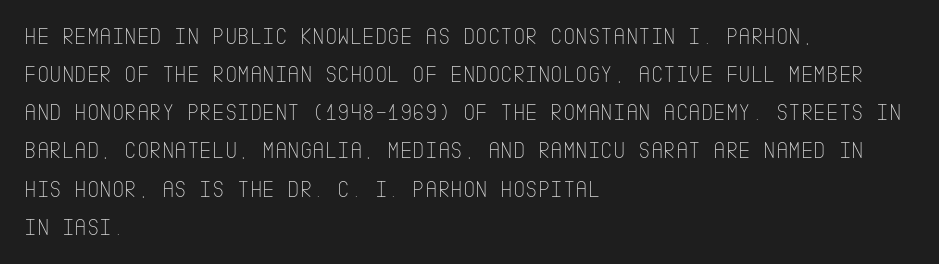
Is there much room between lines? A standard amount, neither cramped nor airy. A roman cut, with each character standing at attention. How are the letters spaced? Ordinarily, with no added tracking. This rendering features lettering with no underline. The paragraph shown leans on its left margin. The weight tops out at a normal text grade.
